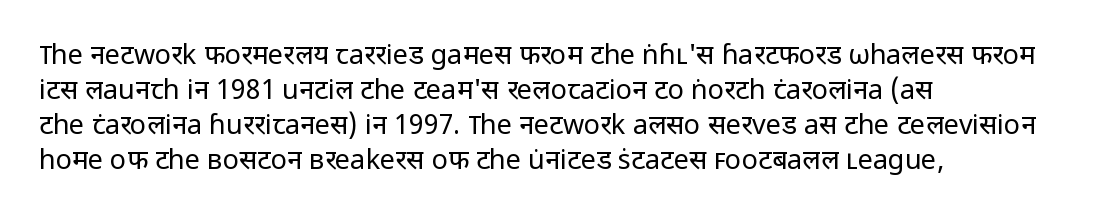
{"italic": "no", "bold": "no", "underline": "no", "align": "left", "line_spacing": "normal", "line_spacing_ratio": 1.3, "letter_spacing": "normal", "letter_spacing_em": 0.0, "glyph_px": 27}
